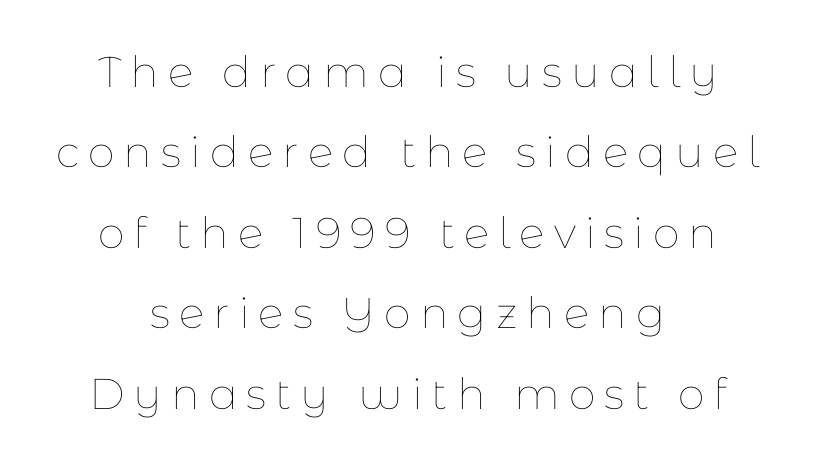
The image shows 43 px thin type, upright; set centered, line spacing 1.87x, unusually wide letter spacing (+0.21 em), not underlined; low stroke contrast and a medium x-height.
